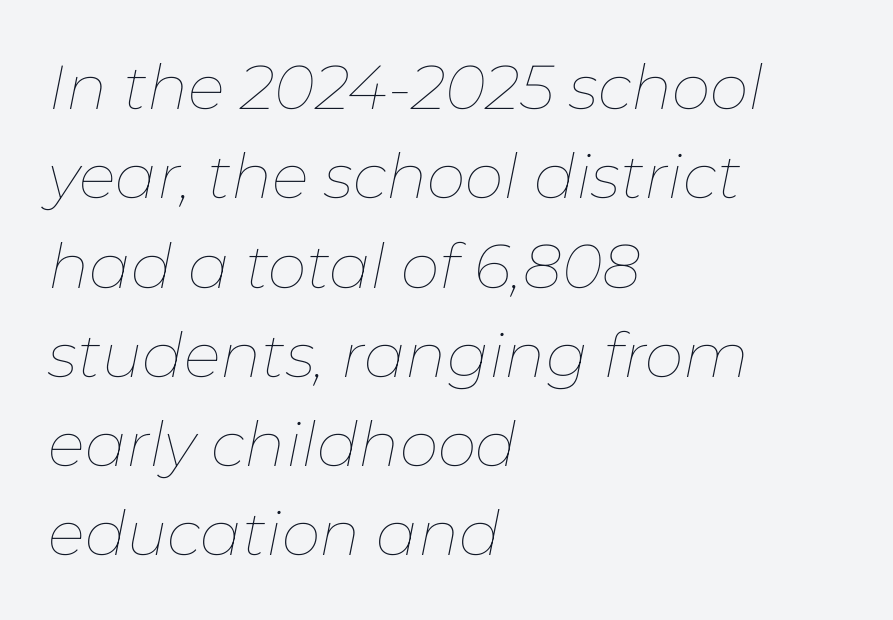
Q: Is the text bold? A: No.
Q: Is the text italic (slanted)? A: Yes, it leans right by about 11 degrees.
Q: Is the text underlined? A: No.
Q: How is the paragraph aligned? A: Left-aligned.
Q: Is the spacing between letters normal or unusually wide? A: Normal.
Q: Is the spacing between lines tight, normal or loose? A: Normal.
Q: Width (condensed, normal, or wide)? A: Normal.
Q: Stroke contrast? A: Low.
Q: x-height? A: Medium.
Q: Monospaced? A: No.
